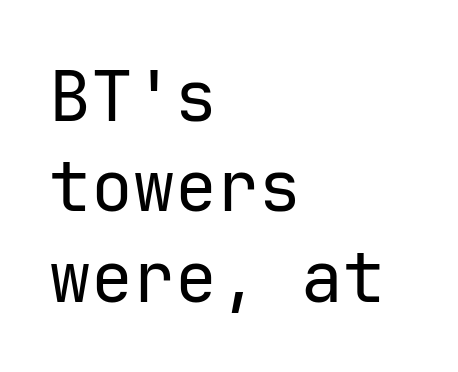
{"serif": "no", "italic": "no", "bold": "no", "weight": "regular", "width": "normal", "stroke_contrast": "low", "x_height": "medium", "underline": "no", "align": "left", "line_spacing": "normal", "line_spacing_ratio": 1.29, "letter_spacing": "normal", "letter_spacing_em": 0.0, "glyph_px": 70}
